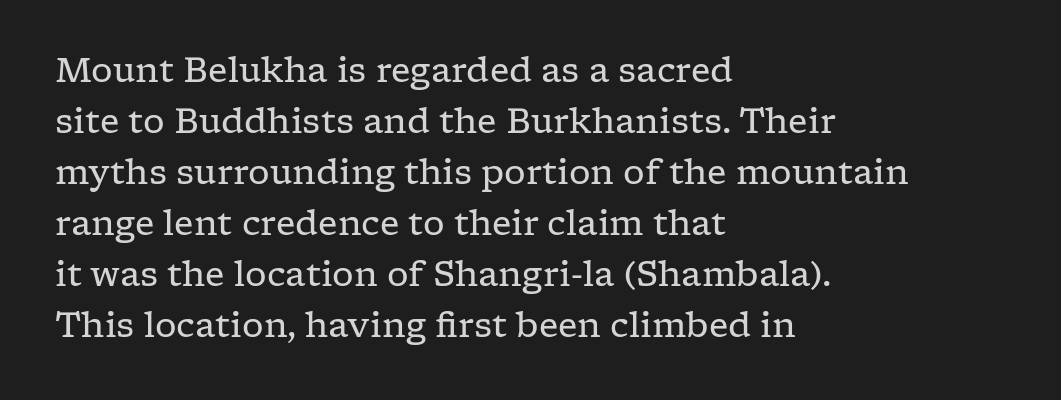
The image shows 34 px regular-weight, wide serif type, upright; set left-aligned, normal line spacing (1.5x), normal letter spacing, not underlined; low stroke contrast and a medium x-height.
